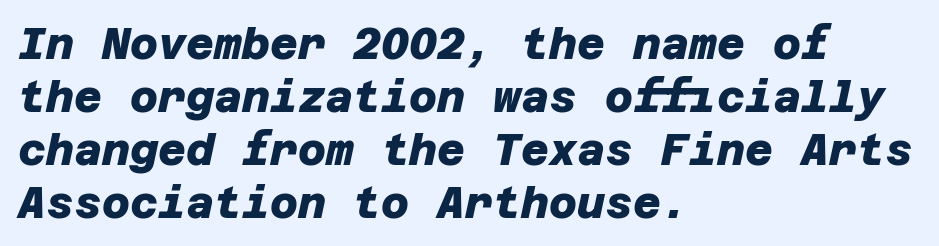
The image shows 43 px heavy sans-serif type; set left-aligned, line spacing 1.23x, normal letter spacing, not underlined; low stroke contrast and a large x-height.
